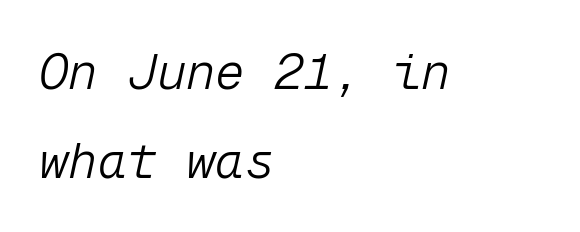
Q: Is the text bold? A: No.
Q: Is the text italic (slanted)? A: Yes, it leans right by about 12 degrees.
Q: Is the text underlined? A: No.
Q: How is the paragraph aligned? A: Left-aligned.
Q: Is the spacing between letters normal or unusually wide? A: Normal.
Q: Width (condensed, normal, or wide)? A: Normal.
Q: Stroke contrast? A: Low.
Q: x-height? A: Medium.
Q: Monospaced? A: Yes.
